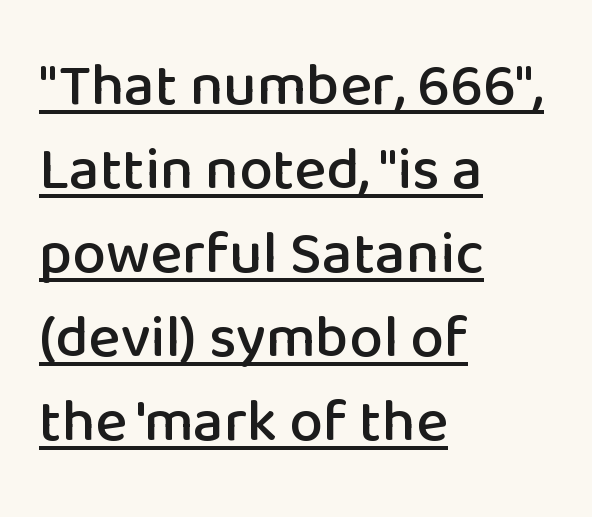
{"serif": "no", "italic": "no", "width": "normal", "stroke_contrast": "low", "x_height": "medium", "monospaced": "no", "underline": "yes", "align": "left", "line_spacing": "normal", "line_spacing_ratio": 1.4, "letter_spacing": "normal", "letter_spacing_em": 0.0, "glyph_px": 60}
